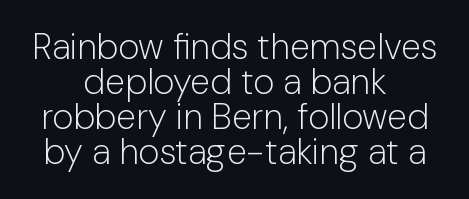
No word sits above an underline. There is no visible air inserted between adjacent glyphs. Summary of vertical rhythm: compact, with narrow interline spacing. This is not heavy type; no bold has been used.
